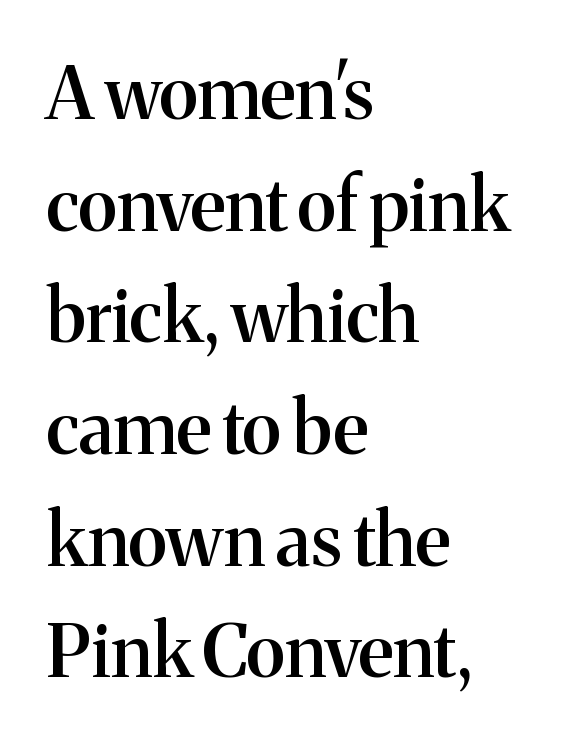
The image shows 73 px semibold serif type, upright; set left-aligned, normal line spacing (1.53x), normal letter spacing, not underlined; medium stroke contrast and a medium x-height.
